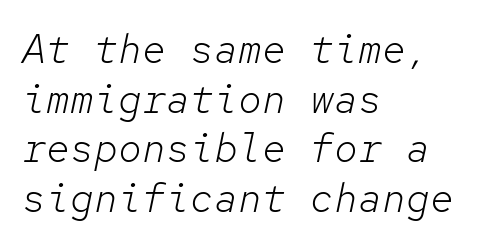
Q: Is the text bold? A: No.
Q: Is the text italic (slanted)? A: Yes, it leans right by about 12 degrees.
Q: Is the text underlined? A: No.
Q: How is the paragraph aligned? A: Left-aligned.
Q: Is the spacing between letters normal or unusually wide? A: Normal.
Q: Width (condensed, normal, or wide)? A: Normal.
Q: Stroke contrast? A: Low.
Q: x-height? A: Medium.
Q: Monospaced? A: Yes.
